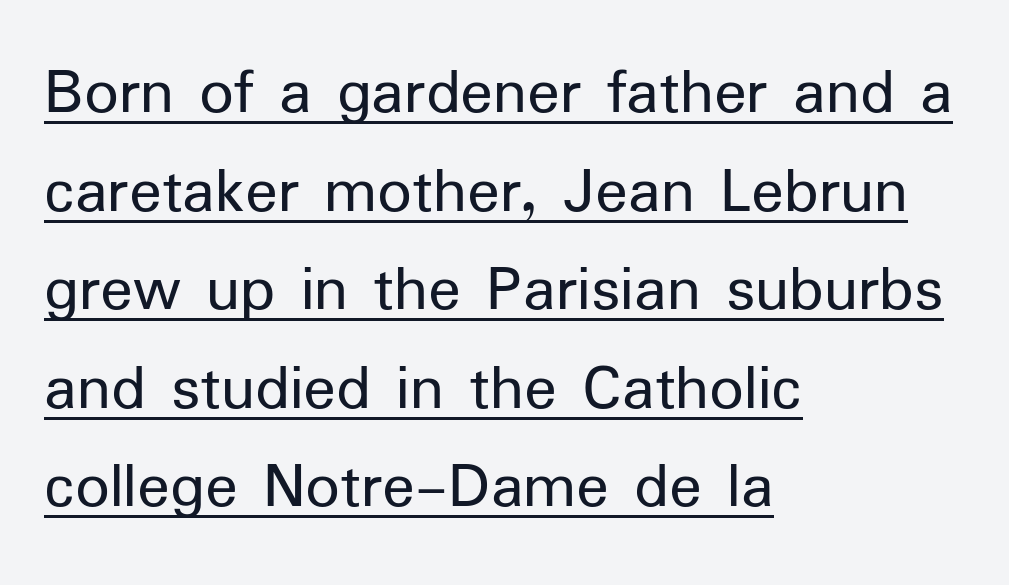
{"serif": "no", "italic": "no", "bold": "no", "weight": "regular", "width": "normal", "stroke_contrast": "low", "x_height": "medium", "monospaced": "no", "underline": "yes", "align": "left", "line_spacing": "normal", "line_spacing_ratio": 1.45, "letter_spacing": "normal", "letter_spacing_em": 0.0, "glyph_px": 68}
